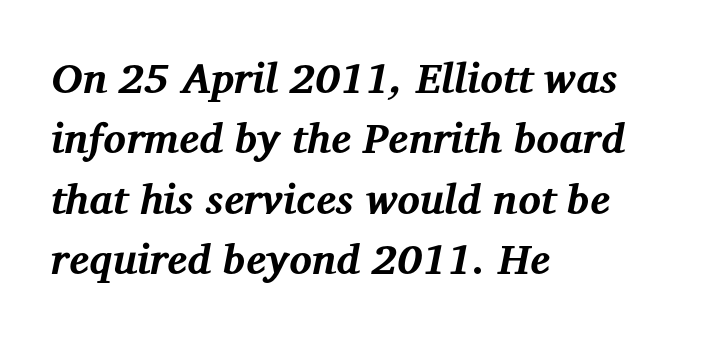
The image shows 42 px bold serif type, italic (leaning right); set left-aligned, normal line spacing (1.44x), normal letter spacing, not underlined; medium stroke contrast and a medium x-height.
